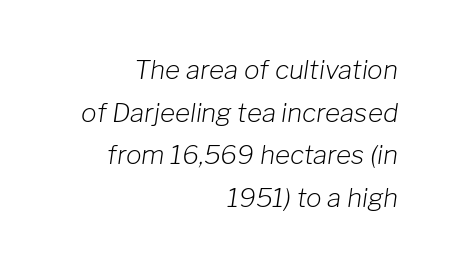
Q: Is the text bold? A: No.
Q: Is the text italic (slanted)? A: Yes, it leans right by about 8 degrees.
Q: Is the text underlined? A: No.
Q: How is the paragraph aligned? A: Right-aligned.
Q: Is the spacing between letters normal or unusually wide? A: Normal.
Q: Is the spacing between lines tight, normal or loose? A: Normal.
